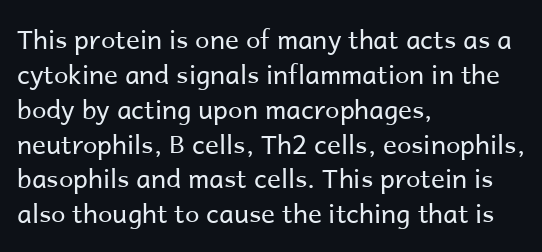
The image shows 26 px text type, upright; set left-aligned, normal line spacing (1.34x), normal letter spacing, not underlined.
